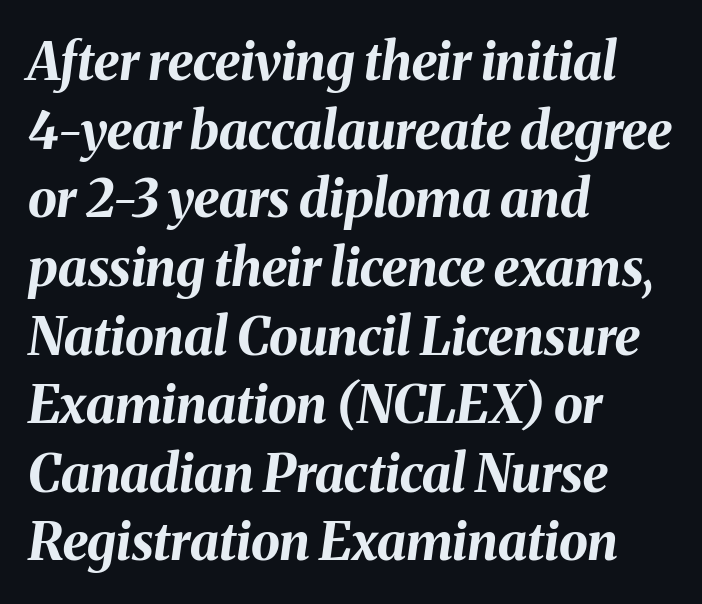
The sample has been set heavy, in full bold. The baseline area is clear. Each letter keeps its own natural width here, so spacing adapts to shape. Tall strokes in this sample are angled rather than plumb. Which margin do the lines hug? The left one — the right edge is uneven. Compared with typical body copy, the letter spacing here is the same.
